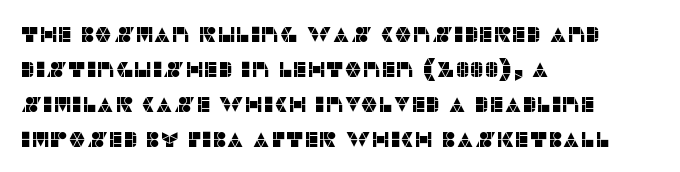
The vertical gap from one line to the next is medium. In terms of posture, this sample is upright. The ragged edge is on the right, which tells us the setting is flush left. Look at the tracking — it's just the regular setting, nothing added. Only glyphs here, with clear space below each row.
